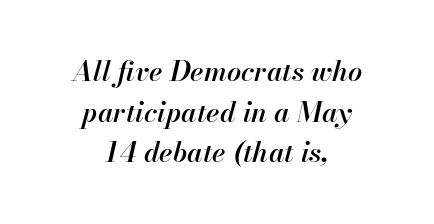
Q: Is the text bold? A: Semi-bold.
Q: Is the text italic (slanted)? A: Yes, it leans right by about 13 degrees.
Q: Is the text underlined? A: No.
Q: How is the paragraph aligned? A: Centered.
Q: Is the spacing between letters normal or unusually wide? A: Normal.
Q: Is the spacing between lines tight, normal or loose? A: Normal.
Q: Width (condensed, normal, or wide)? A: Normal.
Q: Stroke contrast? A: High.
Q: x-height? A: Small.
Q: Monospaced? A: No.
